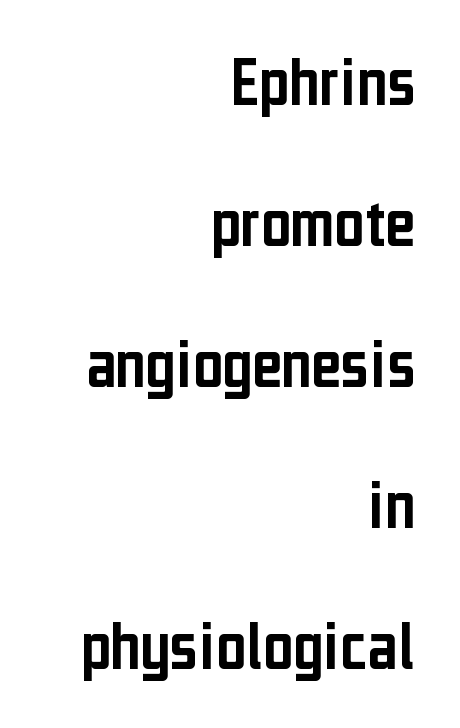
The image shows 72 px condensed sans-serif type, upright; set right-aligned, loose line spacing (1.96x), normal letter spacing, not underlined; low stroke contrast and a medium x-height.
